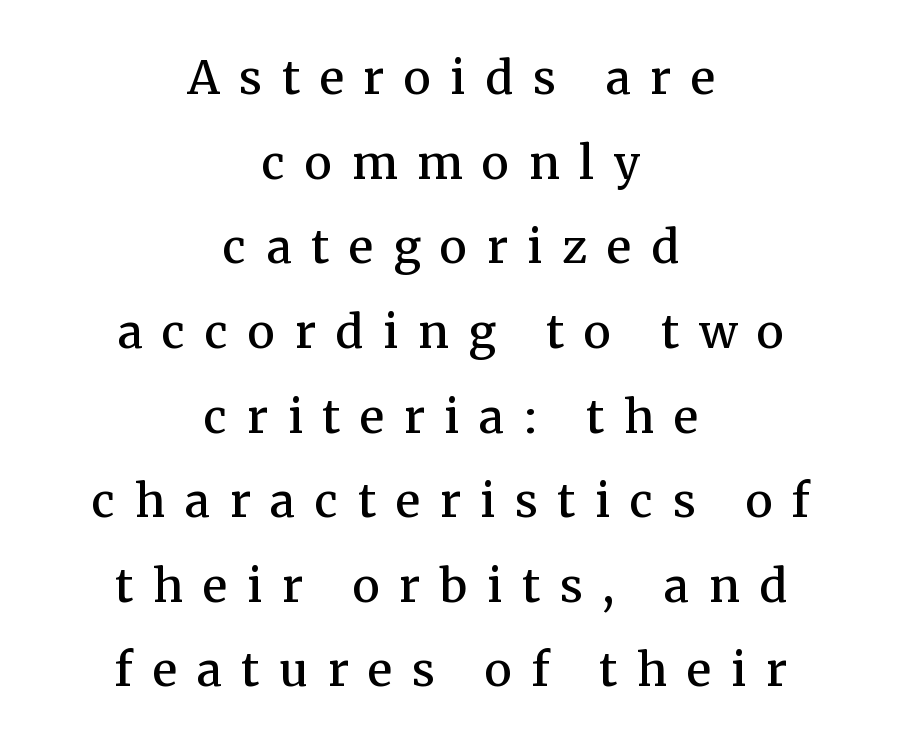
Q: Is the text bold? A: Semi-bold.
Q: Is the text italic (slanted)? A: No, it is upright.
Q: Is the typeface a serif or a sans-serif typeface? A: Serif.
Q: Is the text underlined? A: No.
Q: How is the paragraph aligned? A: Centered.
Q: Is the spacing between letters normal or unusually wide? A: Unusually wide.
Q: Width (condensed, normal, or wide)? A: Normal.
Q: Stroke contrast? A: Medium.
Q: x-height? A: Medium.
Q: Monospaced? A: No.
